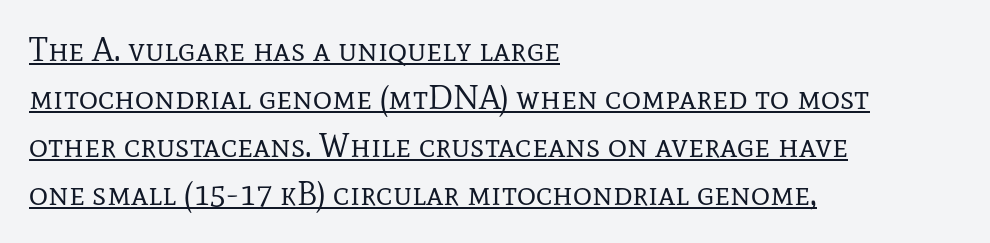
{"serif": "yes", "italic": "no", "bold": "no", "weight": "regular", "width": "normal", "stroke_contrast": "low", "x_height": "medium", "monospaced": "no", "underline": "yes", "align": "left", "line_spacing": "normal", "line_spacing_ratio": 1.45, "letter_spacing": "normal", "letter_spacing_em": 0.0, "glyph_px": 33}
